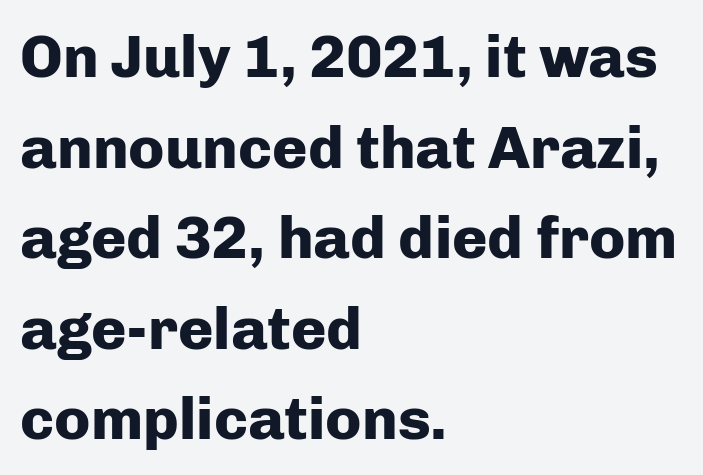
A typesetter would call this leading conventional body-copy spacing. Nothing sits at the stroke ends, so this counts as sans-serif. Is the letter spacing exaggerated? No — it looks like the ordinary default. Posture: vertical. Short and long lines alike share a common starting point at left. Strong, thick strokes mark this as bold type.
